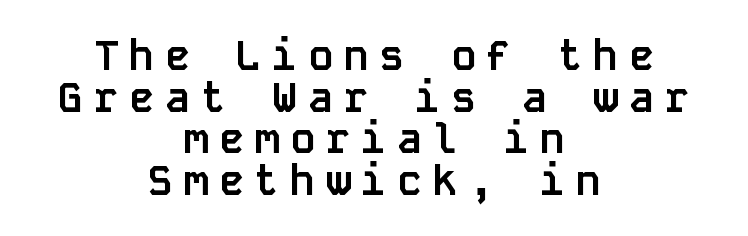
{"serif": "no", "italic": "no", "bold": "yes", "weight": "semibold", "width": "normal", "stroke_contrast": "low", "x_height": "large", "monospaced": "yes", "underline": "no", "align": "center", "line_spacing": "tight", "line_spacing_ratio": 0.99, "letter_spacing": "wide", "letter_spacing_em": 0.25, "glyph_px": 42}
